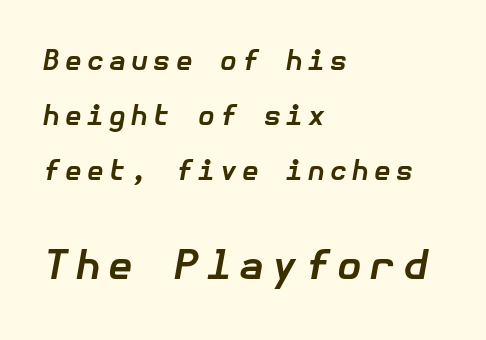
{"italic": "yes", "lean": "right", "slant_degrees": 10, "bold": "yes", "weight": "bold", "width": "normal", "stroke_contrast": "low", "x_height": "medium", "underline": "no", "align": "left", "line_spacing": "loose", "line_spacing_ratio": 2.03, "letter_spacing": "wide", "letter_spacing_em": 0.2, "larger_block": "second", "size_ratio": 1.48, "glyph_px": 40}
